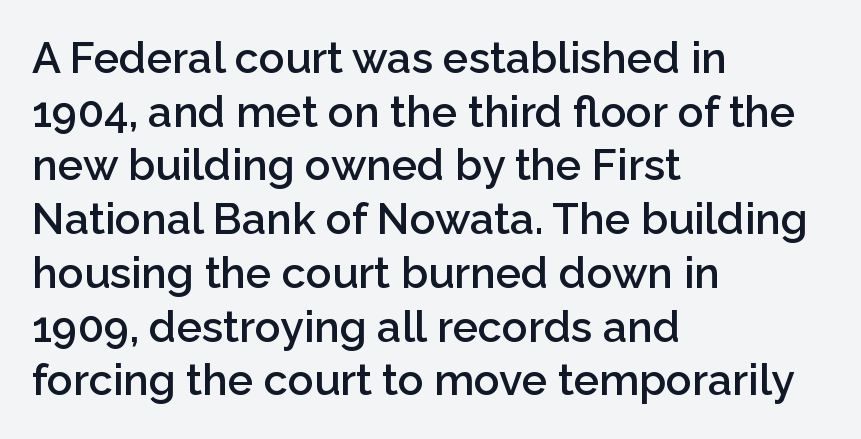
Q: Is the text bold? A: Semi-bold.
Q: Is the text italic (slanted)? A: No, it is upright.
Q: Is the typeface a serif or a sans-serif typeface? A: Sans-serif.
Q: Is the text underlined? A: No.
Q: How is the paragraph aligned? A: Left-aligned.
Q: Is the spacing between letters normal or unusually wide? A: Normal.
Q: Is the spacing between lines tight, normal or loose? A: Normal.
Q: Width (condensed, normal, or wide)? A: Normal.
Q: Stroke contrast? A: Low.
Q: x-height? A: Medium.
Q: Monospaced? A: No.
